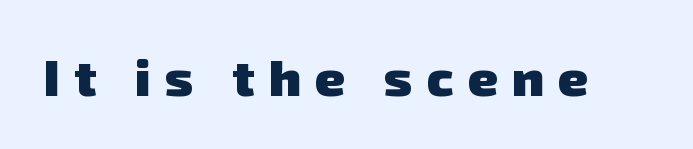
Q: Is the text bold? A: Yes.
Q: Is the typeface a serif or a sans-serif typeface? A: Sans-serif.
Q: Is the text underlined? A: No.
Q: Is the spacing between letters normal or unusually wide? A: Unusually wide.
Q: Width (condensed, normal, or wide)? A: Normal.
Q: Stroke contrast? A: Low.
Q: x-height? A: Medium.
Q: Monospaced? A: No.
